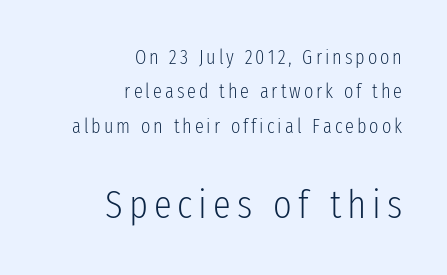
{"serif": "no", "italic": "no", "bold": "no", "weight": "light", "width": "condensed", "stroke_contrast": "low", "x_height": "medium", "monospaced": "no", "underline": "no", "align": "right", "line_spacing_ratio": 1.72, "larger_block": "second", "size_ratio": 2.0, "glyph_px": 40}
